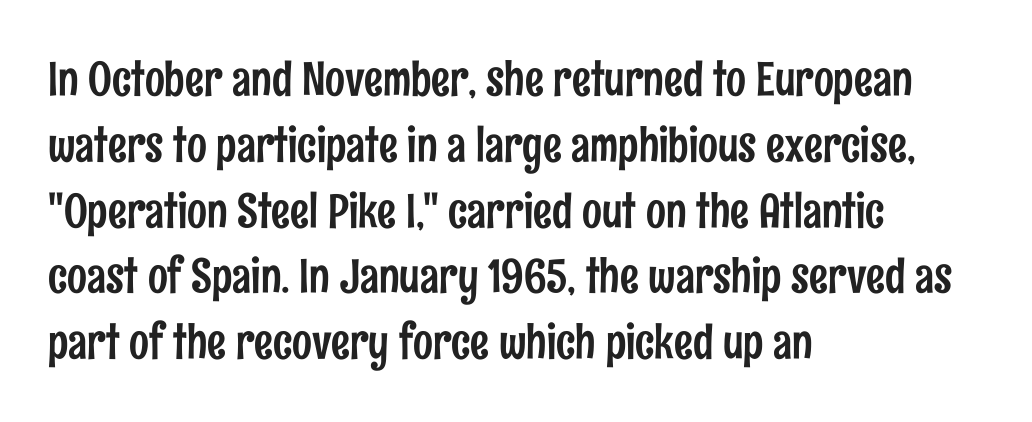
The image shows 47 px condensed sans-serif type, upright; set left-aligned, normal line spacing (1.4x), normal letter spacing, not underlined; low stroke contrast and a medium x-height.
